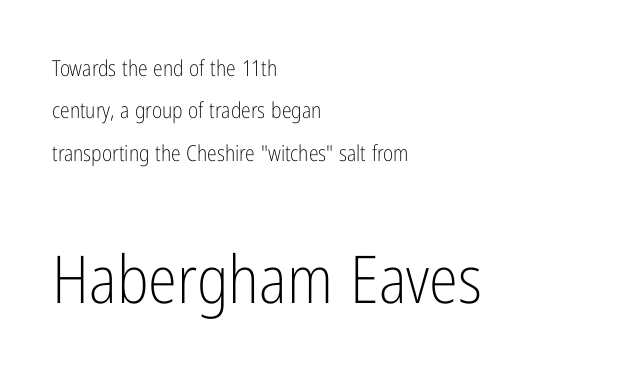
Q: Is the text bold? A: No.
Q: Is the text italic (slanted)? A: No, it is upright.
Q: Is the typeface a serif or a sans-serif typeface? A: Sans-serif.
Q: Is the text underlined? A: No.
Q: How is the paragraph aligned? A: Left-aligned.
Q: Is the spacing between letters normal or unusually wide? A: Normal.
Q: Is the spacing between lines tight, normal or loose? A: Loose.
Q: Which block of text is set in a larger size, the first (top) or the second (bottom)? A: The second (bottom) one.
Q: Width (condensed, normal, or wide)? A: Condensed.
Q: Stroke contrast? A: Low.
Q: x-height? A: Medium.
Q: Monospaced? A: No.
